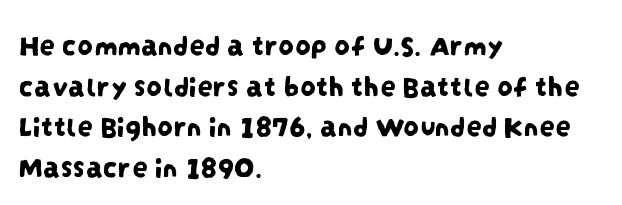
The image shows 31 px condensed sans-serif type; set left-aligned, normal line spacing (1.31x), normal letter spacing, not underlined; low stroke contrast and a large x-height.
